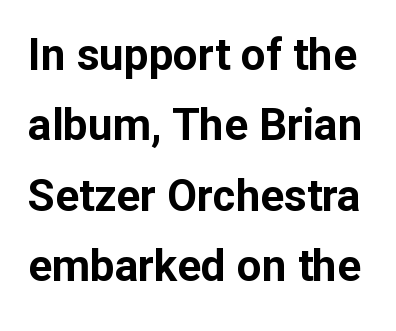
{"serif": "no", "italic": "no", "bold": "yes", "weight": "bold", "width": "normal", "stroke_contrast": "low", "x_height": "medium", "monospaced": "no", "underline": "no", "line_spacing": "normal", "line_spacing_ratio": 1.6, "letter_spacing": "normal", "letter_spacing_em": 0.0, "glyph_px": 44}
